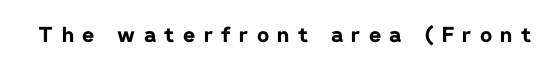
The image shows 21 px bold type, upright; set unusually wide letter spacing (+0.4 em), not underlined.
